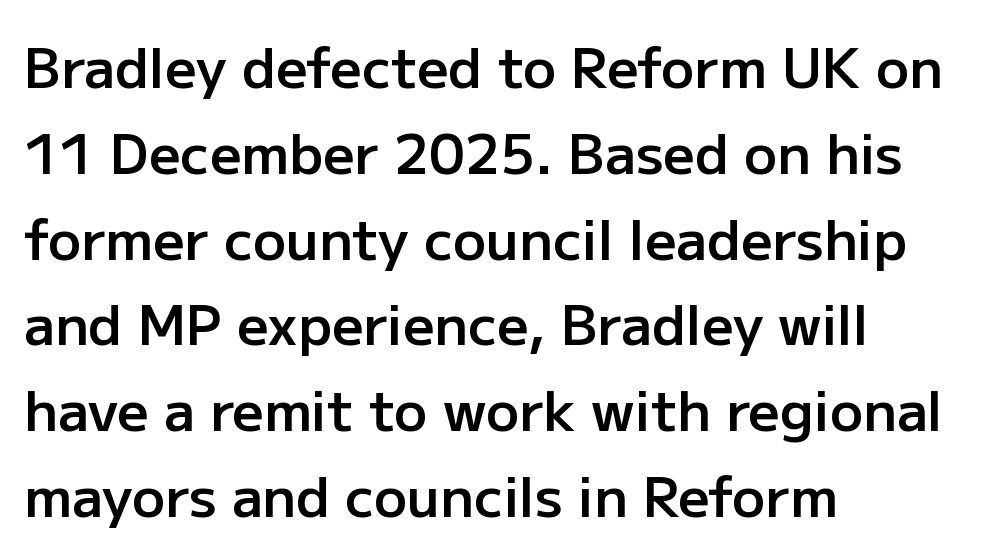
The rows are spaced the way most documents space them. You could not count columns in this text — the font is proportionally spaced. The characters display no serif detailing; their extremities are plain. The rag falls on the right side of this text block. Rendered with straight, roman letterforms.
